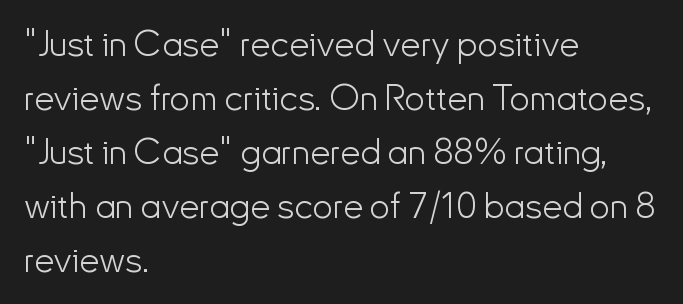
Unlike a traditional serif, this face leaves its strokes unadorned. Unbolded letterforms with no extra heft. Check the space under the baseline: it is left empty. Nobody touched the tracking dial on this one. In CSS terms this would be text-align: left. Style check: upright.
